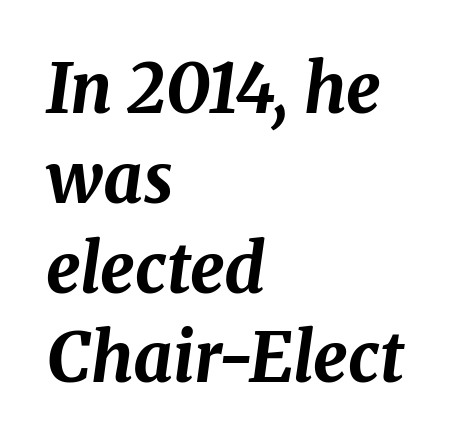
{"italic": "yes", "lean": "right", "slant_degrees": 8, "bold": "yes", "weight": "bold", "width": "normal", "stroke_contrast": "medium", "x_height": "medium", "monospaced": "no", "underline": "no", "align": "left", "line_spacing": "normal", "line_spacing_ratio": 1.32, "letter_spacing": "normal", "letter_spacing_em": 0.0, "glyph_px": 68}
